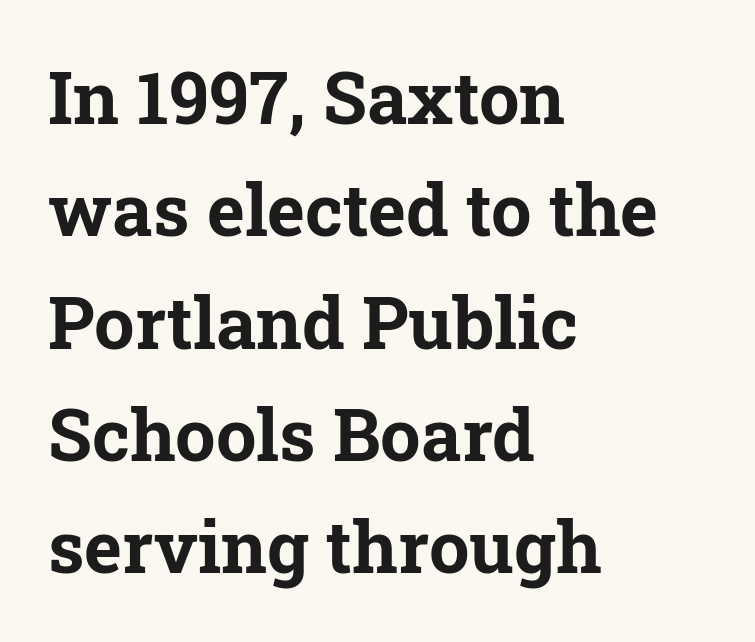
{"serif": "yes", "italic": "no", "bold": "yes", "weight": "bold", "width": "normal", "stroke_contrast": "low", "x_height": "medium", "monospaced": "no", "underline": "no", "align": "left", "line_spacing": "normal", "line_spacing_ratio": 1.56, "letter_spacing": "normal", "letter_spacing_em": 0.0, "glyph_px": 72}
